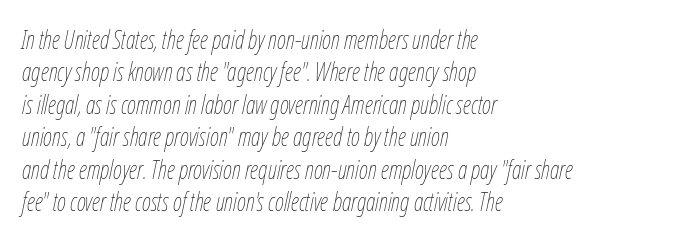
The passage is arranged the way most books set body copy — flush left. Slant detected: the letters are inclined. Decoration check: the copy has no underline. Students, observe: this is what conventionally led text looks like. Inter-character spacing is left at the font's built-in metrics. The passage shown is not bold in any degree.
